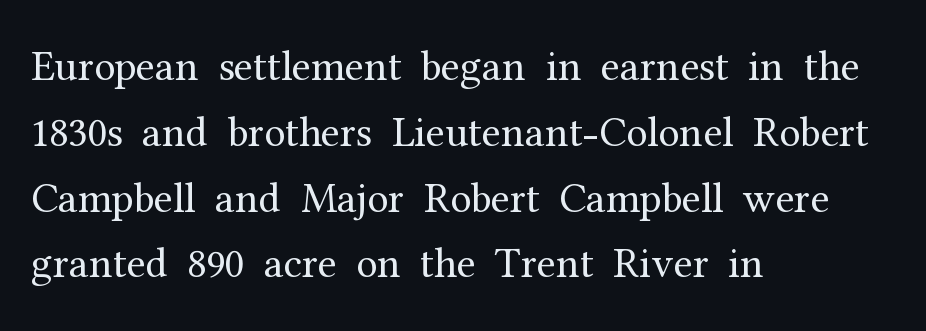
Horizontally, the lines are justified to the leading edge only. This rendering features lettering with no underline. Think of a printed novel: that variable character pitch is what you see here. The strokes are not fattened; the text isn't bold.
